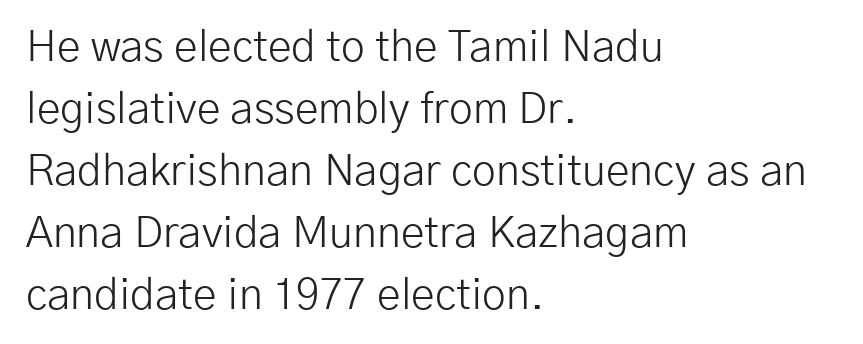
This sample uses plain, unmodified letter spacing. The typesetting does not lean heavy: it is not bold. The glyphs in this specimen are sans serif. The face used here is proportionally spaced, like ordinary book or web type. Descenders are the only things crossing below the line. Vertically, the passage feels balanced, rows spaced as you'd expect.
